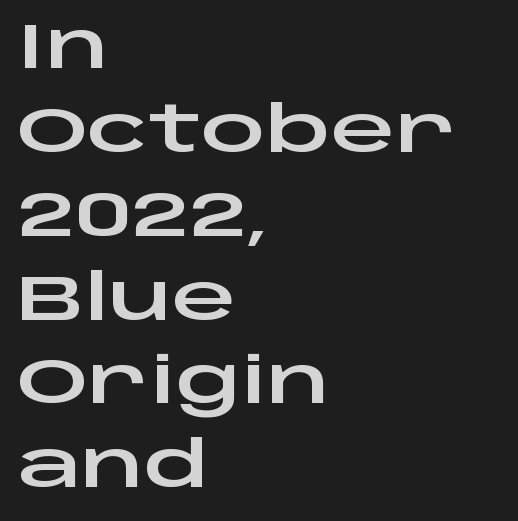
Q: Is the text italic (slanted)? A: No, it is upright.
Q: Is the typeface a serif or a sans-serif typeface? A: Sans-serif.
Q: Is the text underlined? A: No.
Q: How is the paragraph aligned? A: Left-aligned.
Q: Is the spacing between letters normal or unusually wide? A: Normal.
Q: Is the spacing between lines tight, normal or loose? A: Normal.
Q: Width (condensed, normal, or wide)? A: Wide.
Q: Stroke contrast? A: Low.
Q: x-height? A: Large.
Q: Monospaced? A: No.
